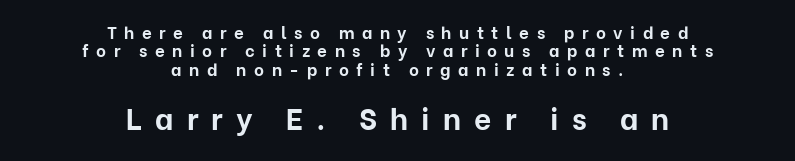
Q: Is the text bold? A: Yes.
Q: Is the text italic (slanted)? A: No, it is upright.
Q: Is the typeface a serif or a sans-serif typeface? A: Sans-serif.
Q: Is the text underlined? A: No.
Q: How is the paragraph aligned? A: Centered.
Q: Is the spacing between letters normal or unusually wide? A: Unusually wide.
Q: Is the spacing between lines tight, normal or loose? A: Tight.
Q: Which block of text is set in a larger size, the first (top) or the second (bottom)? A: The second (bottom) one.
Q: Width (condensed, normal, or wide)? A: Normal.
Q: Stroke contrast? A: Low.
Q: x-height? A: Medium.
Q: Monospaced? A: No.
